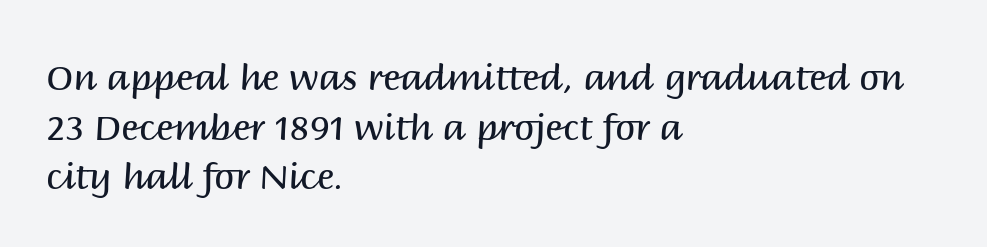
The image shows 36 px regular-weight sans-serif type; set left-aligned, normal line spacing (1.38x), normal letter spacing, not underlined; medium stroke contrast and a large x-height.
